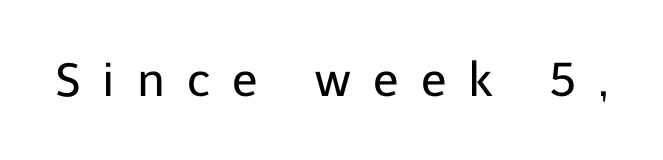
{"serif": "no", "italic": "no", "bold": "no", "weight": "regular", "width": "normal", "stroke_contrast": "low", "x_height": "medium", "monospaced": "no", "underline": "no", "letter_spacing": "wide", "letter_spacing_em": 0.47, "glyph_px": 47}
